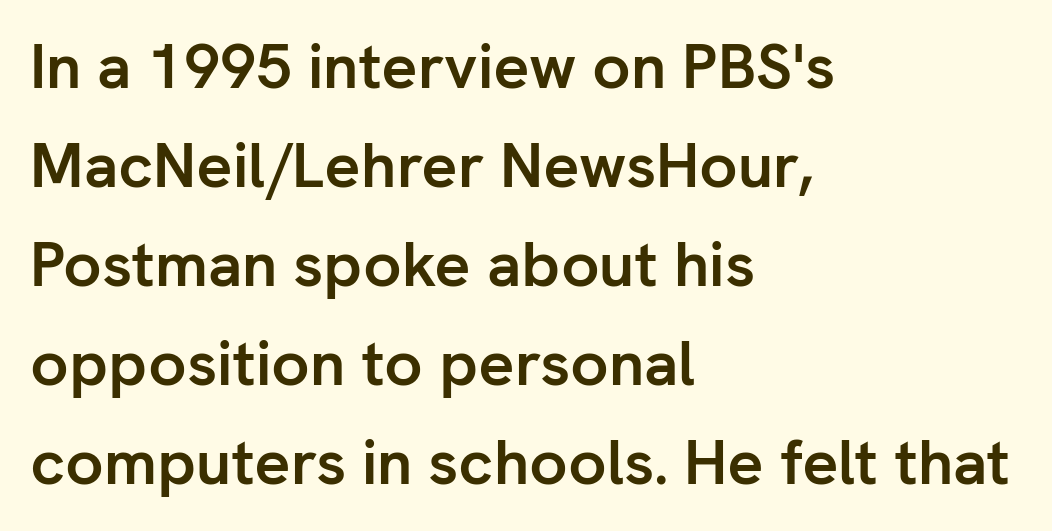
Q: Is the text bold? A: Yes.
Q: Is the text italic (slanted)? A: No, it is upright.
Q: Is the typeface a serif or a sans-serif typeface? A: Sans-serif.
Q: Is the text underlined? A: No.
Q: How is the paragraph aligned? A: Left-aligned.
Q: Is the spacing between letters normal or unusually wide? A: Normal.
Q: Is the spacing between lines tight, normal or loose? A: Normal.
Q: Width (condensed, normal, or wide)? A: Normal.
Q: Stroke contrast? A: Low.
Q: x-height? A: Medium.
Q: Monospaced? A: No.
